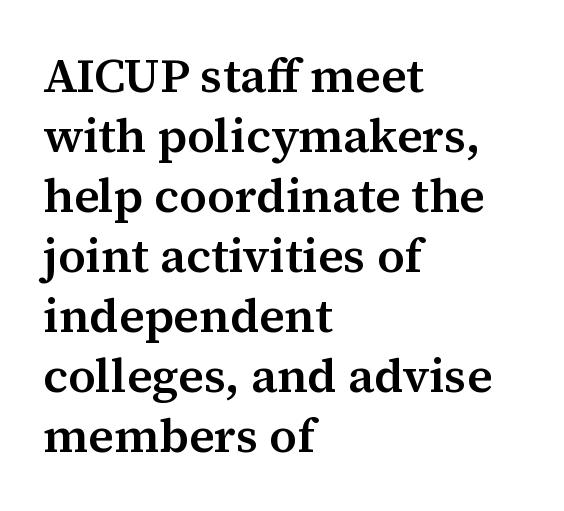
{"serif": "yes", "italic": "no", "bold": "semi", "weight": "semibold", "width": "normal", "stroke_contrast": "medium", "x_height": "medium", "monospaced": "no", "underline": "no", "align": "left", "line_spacing": "normal", "line_spacing_ratio": 1.25, "letter_spacing": "normal", "letter_spacing_em": 0.0, "glyph_px": 48}
